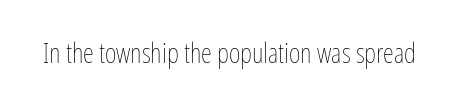
The image shows 28 px thin, condensed type, upright; set normal letter spacing, not underlined; low stroke contrast and a medium x-height.
